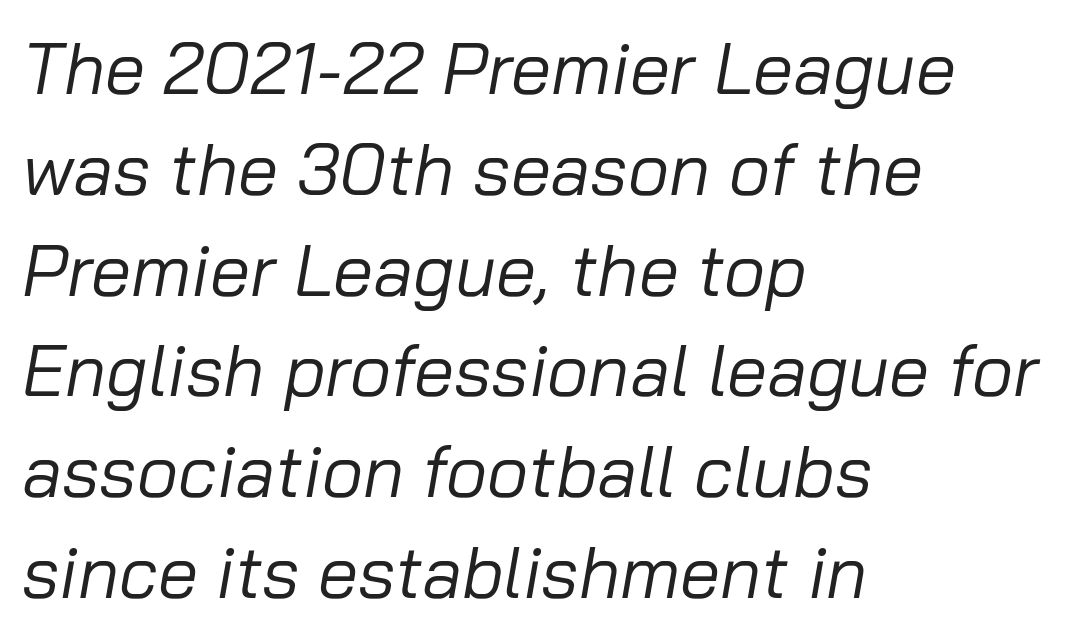
{"italic": "yes", "lean": "right", "slant_degrees": 10, "bold": "no", "weight": "regular", "width": "normal", "stroke_contrast": "low", "x_height": "medium", "monospaced": "no", "underline": "no", "align": "left", "line_spacing": "normal", "line_spacing_ratio": 1.4, "letter_spacing": "normal", "letter_spacing_em": 0.0, "glyph_px": 72}
